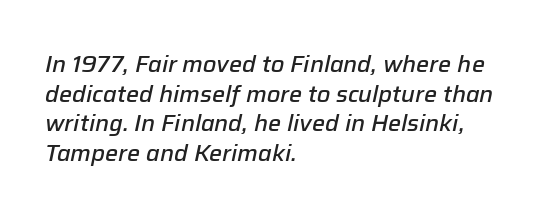
Q: Is the text bold? A: Semi-bold.
Q: Is the text italic (slanted)? A: Yes, it leans right by about 12 degrees.
Q: Is the text underlined? A: No.
Q: How is the paragraph aligned? A: Left-aligned.
Q: Is the spacing between letters normal or unusually wide? A: Normal.
Q: Is the spacing between lines tight, normal or loose? A: Normal.
